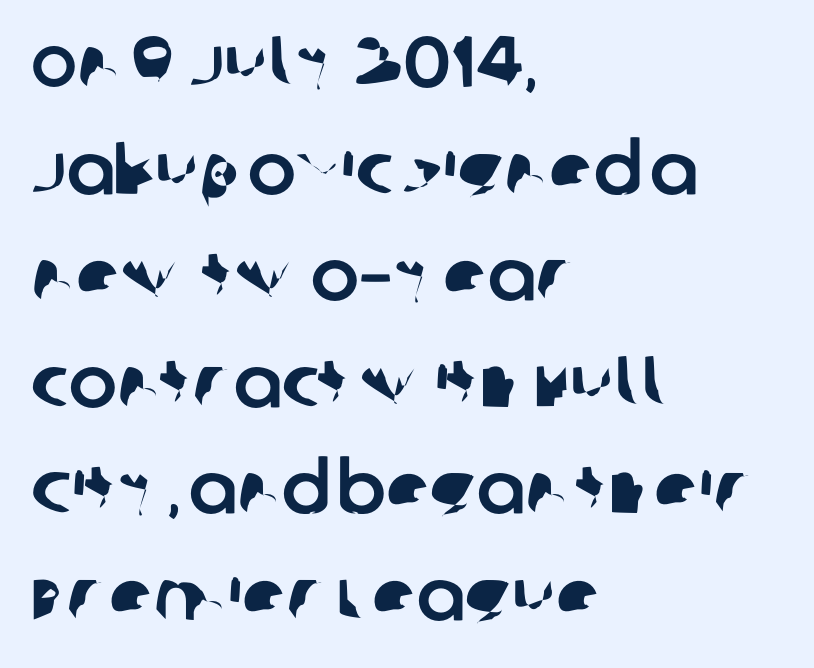
Q: Is the typeface a serif or a sans-serif typeface? A: Sans-serif.
Q: Is the text underlined? A: No.
Q: How is the paragraph aligned? A: Left-aligned.
Q: Is the spacing between letters normal or unusually wide? A: Normal.
Q: Is the spacing between lines tight, normal or loose? A: Normal.
Q: Width (condensed, normal, or wide)? A: Normal.
Q: Stroke contrast? A: Low.
Q: x-height? A: Large.
Q: Monospaced? A: No.
